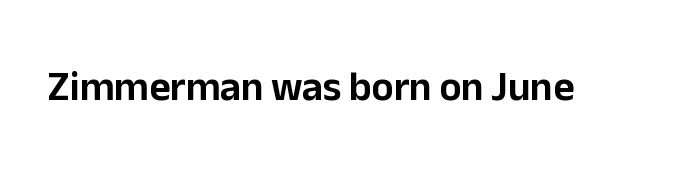
Students, note that the glyphs here touch the page at normal intervals. The gap between lines stays unmarked. The characters display no serif detailing; their extremities are plain. You could not count columns in this text — the font is proportionally spaced. Posture: straight, roman, zero tilt.
